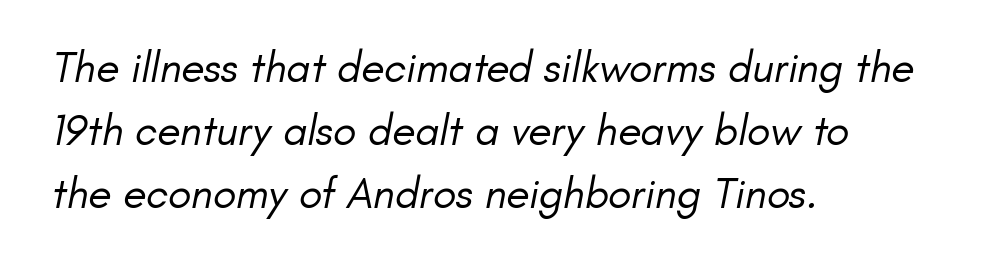
{"serif": "no", "bold": "no", "weight": "regular", "width": "normal", "stroke_contrast": "low", "x_height": "small", "monospaced": "no", "underline": "no", "align": "left", "line_spacing": "normal", "line_spacing_ratio": 1.47, "letter_spacing": "normal", "letter_spacing_em": 0.0, "glyph_px": 43}
